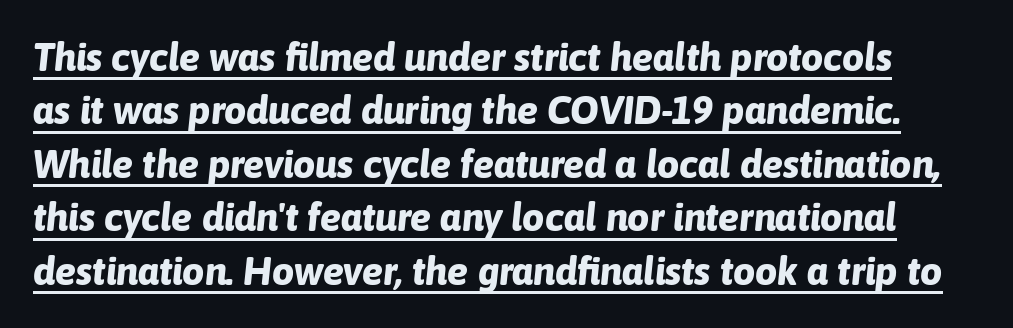
The image shows 39 px bold type, italic (leaning right); set normal line spacing (1.37x), normal letter spacing, underlined; low stroke contrast and a medium x-height.
